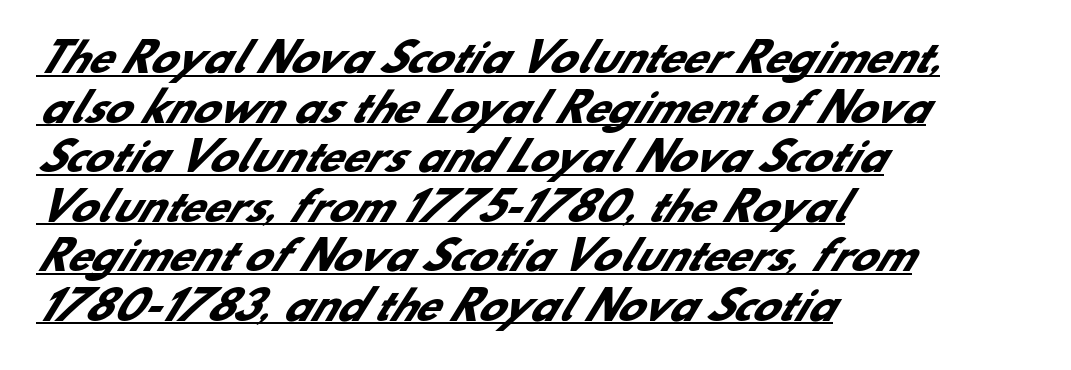
The image shows 39 px heavy sans-serif type; set left-aligned, normal line spacing (1.27x), normal letter spacing, underlined; low stroke contrast and a small x-height.
